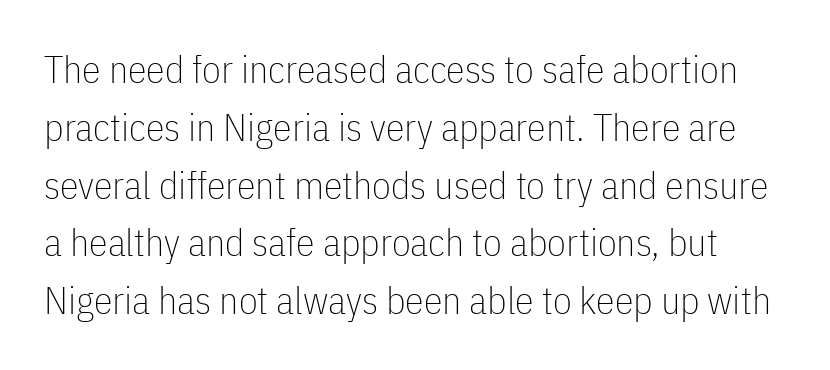
{"serif": "no", "italic": "no", "bold": "no", "weight": "thin", "width": "condensed", "stroke_contrast": "low", "x_height": "medium", "monospaced": "no", "underline": "no", "line_spacing": "normal", "line_spacing_ratio": 1.52, "letter_spacing": "normal", "letter_spacing_em": 0.0, "glyph_px": 38}
